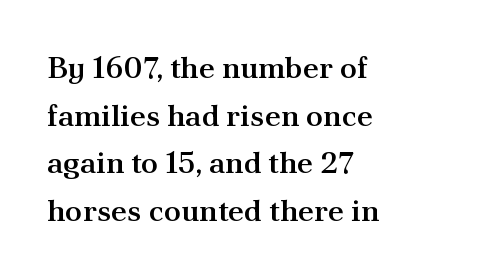
The image shows 31 px semibold serif type, upright; set left-aligned, normal line spacing (1.54x), normal letter spacing, not underlined; medium stroke contrast and a small x-height.
